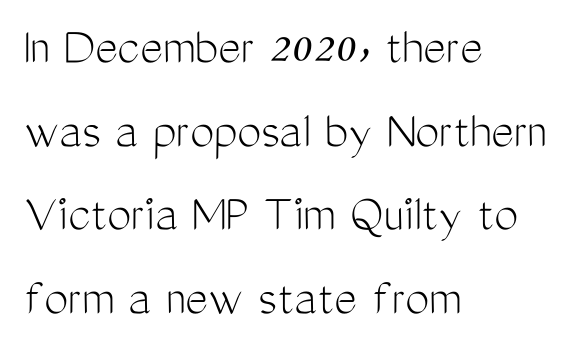
Q: Is the text bold? A: No.
Q: Is the text italic (slanted)? A: No, it is upright.
Q: Is the typeface a serif or a sans-serif typeface? A: Sans-serif.
Q: Is the text underlined? A: No.
Q: How is the paragraph aligned? A: Left-aligned.
Q: Is the spacing between letters normal or unusually wide? A: Normal.
Q: Is the spacing between lines tight, normal or loose? A: Normal.
Q: Width (condensed, normal, or wide)? A: Condensed.
Q: Stroke contrast? A: Medium.
Q: x-height? A: Medium.
Q: Monospaced? A: No.
